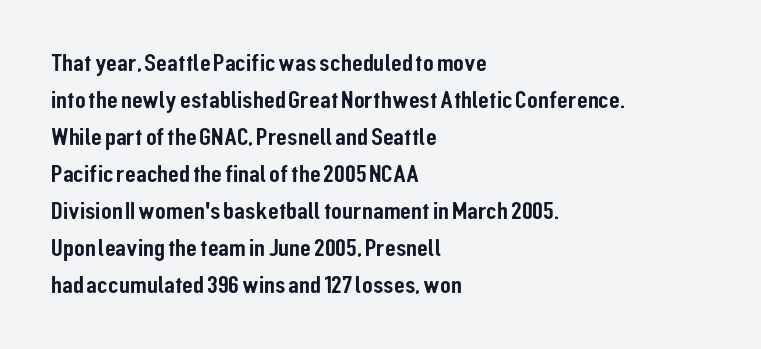
The space beneath each line is pristine and unruled. Compared with typical paragraphs, the rows here are spaced about the same. Notice how the passage keeps a crisp vertical edge on the left only. Short note: letters normally spaced.
